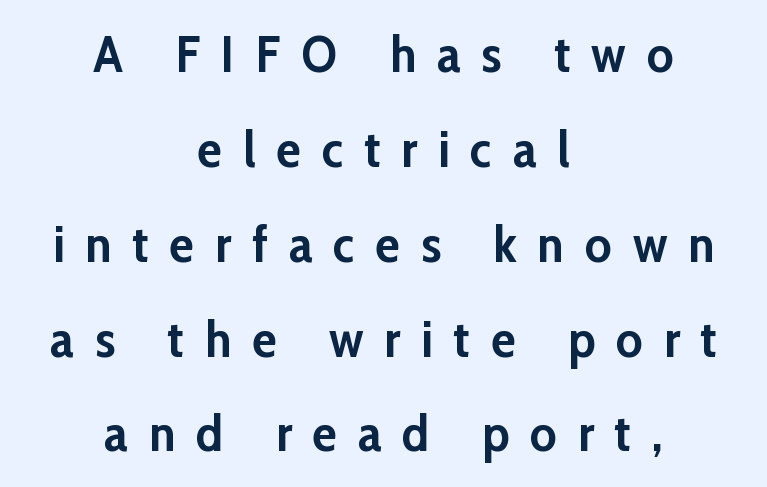
Q: Is the text bold? A: Yes.
Q: Is the text italic (slanted)? A: No, it is upright.
Q: Is the typeface a serif or a sans-serif typeface? A: Sans-serif.
Q: Is the text underlined? A: No.
Q: How is the paragraph aligned? A: Centered.
Q: Is the spacing between letters normal or unusually wide? A: Unusually wide.
Q: Width (condensed, normal, or wide)? A: Normal.
Q: Stroke contrast? A: Low.
Q: x-height? A: Medium.
Q: Monospaced? A: No.
